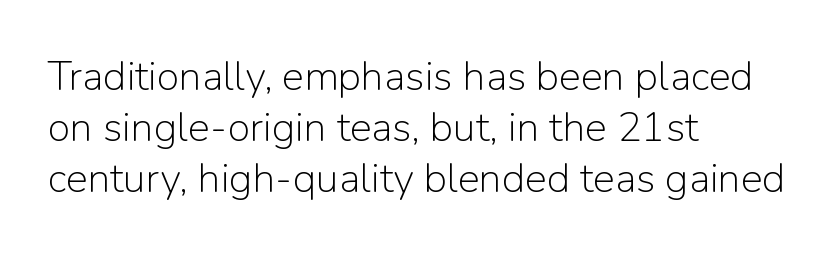
Q: Is the text bold? A: No.
Q: Is the text italic (slanted)? A: No, it is upright.
Q: Is the typeface a serif or a sans-serif typeface? A: Sans-serif.
Q: Is the text underlined? A: No.
Q: How is the paragraph aligned? A: Left-aligned.
Q: Is the spacing between letters normal or unusually wide? A: Normal.
Q: Is the spacing between lines tight, normal or loose? A: Normal.
Q: Width (condensed, normal, or wide)? A: Normal.
Q: Stroke contrast? A: Low.
Q: x-height? A: Medium.
Q: Monospaced? A: No.
